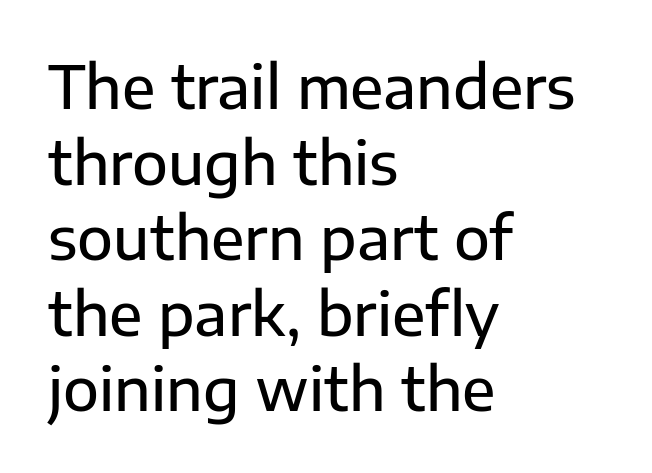
Each letter keeps its own natural width here, so spacing adapts to shape. Vertically, the passage feels balanced, rows spaced as you'd expect. Ordinary non-slanted type is in use. Rule under the text: the space is simply empty. The ragged edge is on the right, which tells us the setting is flush left. There is no visible air inserted between adjacent glyphs.
